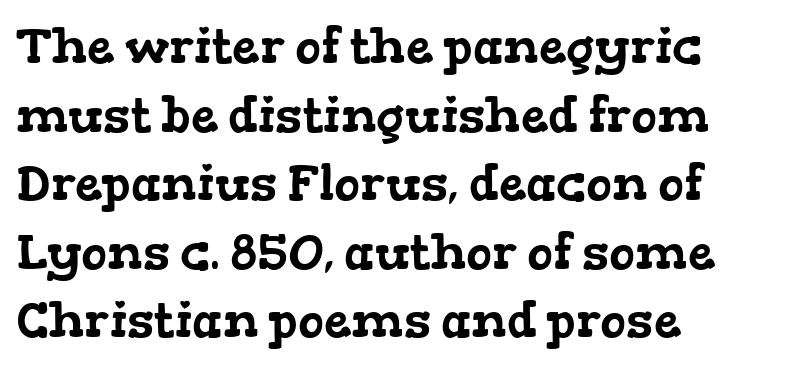
{"serif": "yes", "width": "wide", "stroke_contrast": "low", "x_height": "medium", "monospaced": "no", "underline": "no", "align": "left", "line_spacing": "normal", "line_spacing_ratio": 1.4, "letter_spacing": "normal", "letter_spacing_em": 0.0, "glyph_px": 49}
